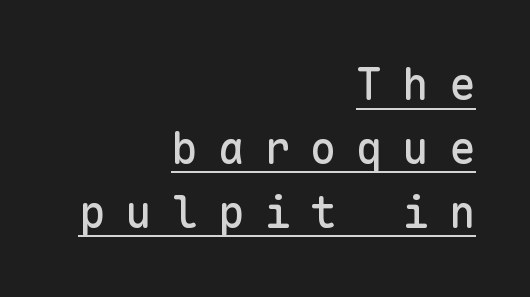
The image shows 44 px sans-serif type, upright, monospaced; set right-aligned, normal line spacing (1.45x), unusually wide letter spacing (+0.45 em), underlined; low stroke contrast and a medium x-height.
